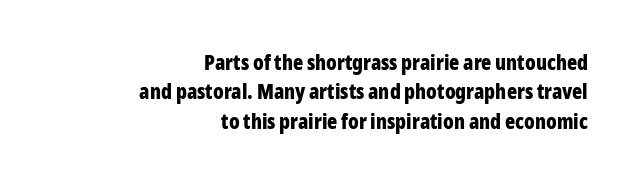
{"italic": "no", "bold": "yes", "underline": "no", "align": "right", "line_spacing": "normal", "line_spacing_ratio": 1.4, "letter_spacing": "normal", "letter_spacing_em": 0.0, "glyph_px": 21}
